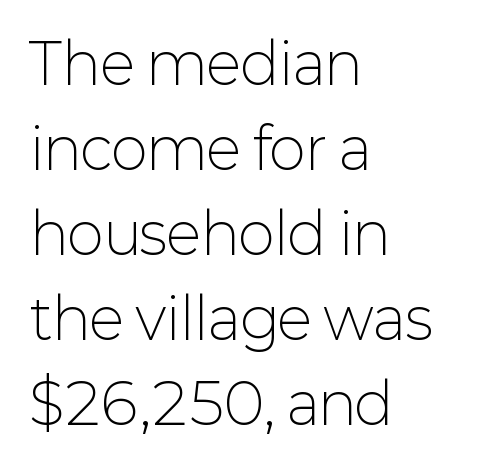
Q: Is the text bold? A: No.
Q: Is the text italic (slanted)? A: No, it is upright.
Q: Is the typeface a serif or a sans-serif typeface? A: Sans-serif.
Q: Is the text underlined? A: No.
Q: How is the paragraph aligned? A: Left-aligned.
Q: Is the spacing between letters normal or unusually wide? A: Normal.
Q: Is the spacing between lines tight, normal or loose? A: Normal.
Q: Width (condensed, normal, or wide)? A: Normal.
Q: Stroke contrast? A: Low.
Q: x-height? A: Medium.
Q: Monospaced? A: No.
